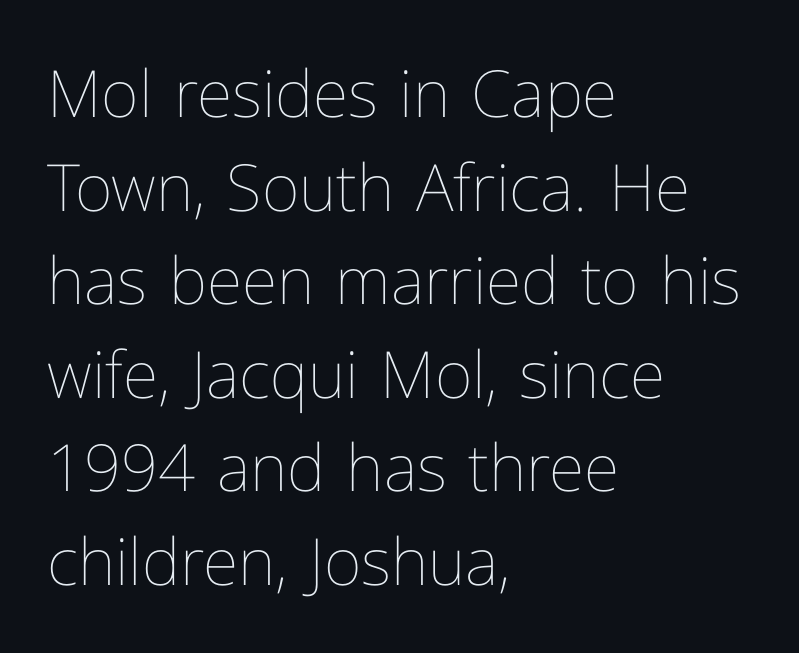
{"italic": "no", "bold": "no", "weight": "thin", "width": "normal", "stroke_contrast": "low", "x_height": "medium", "monospaced": "no", "underline": "no", "align": "left", "line_spacing": "normal", "line_spacing_ratio": 1.44, "letter_spacing": "normal", "letter_spacing_em": 0.0, "glyph_px": 65}
